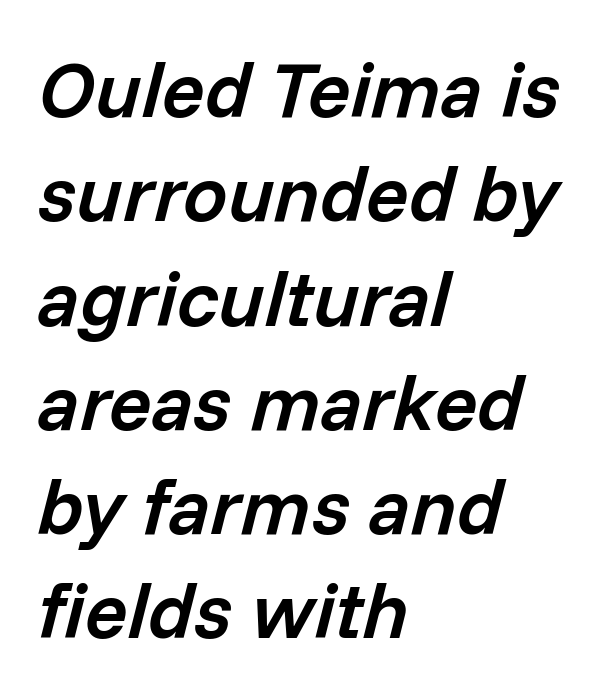
Between one letter and the next there's only the usual sliver of space. If you drew a ruler down the left edge, every line would touch it. Check under the words: just untouched page. Proportional: the letters do not fall into vertical columns. Vertical spacing — default.
